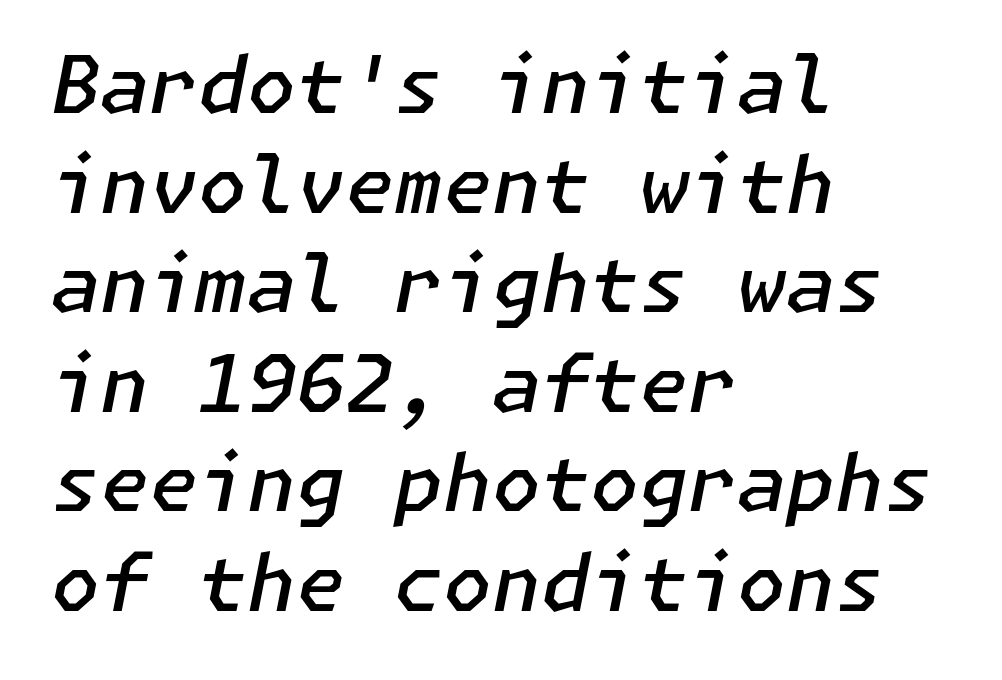
{"italic": "yes", "lean": "right", "slant_degrees": 11, "bold": "semi", "weight": "semibold", "width": "normal", "stroke_contrast": "low", "x_height": "medium", "underline": "no", "align": "left", "line_spacing": "normal", "line_spacing_ratio": 1.26, "letter_spacing": "normal", "letter_spacing_em": 0.0, "glyph_px": 79}
